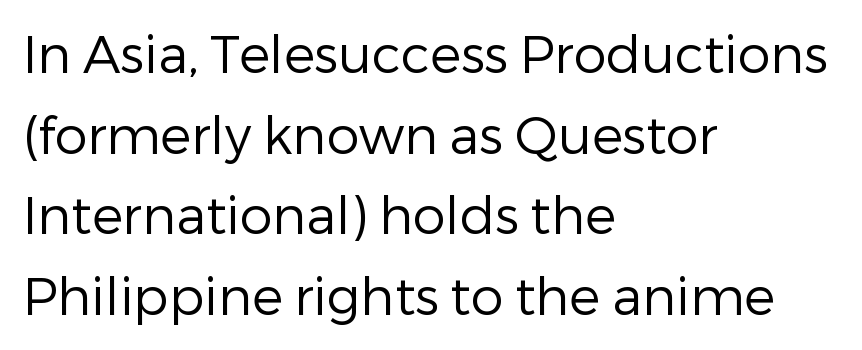
The image shows 52 px regular-weight sans-serif type, upright; set left-aligned, normal line spacing (1.55x), normal letter spacing, not underlined; low stroke contrast and a medium x-height.
